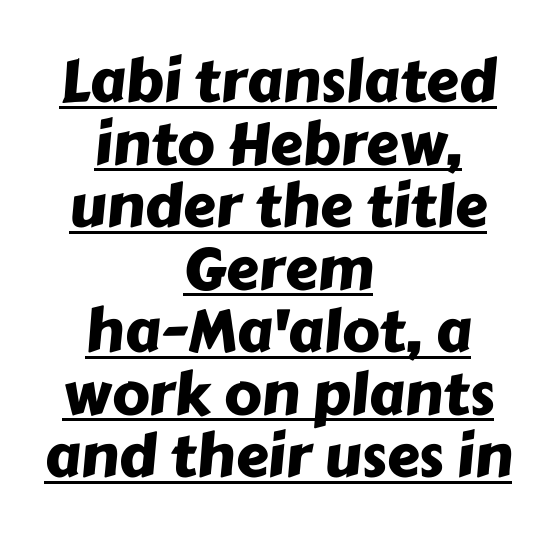
{"serif": "no", "width": "normal", "stroke_contrast": "low", "x_height": "medium", "monospaced": "no", "underline": "yes", "align": "center", "line_spacing": "tight", "line_spacing_ratio": 1.06, "letter_spacing": "normal", "letter_spacing_em": 0.0, "glyph_px": 59}
